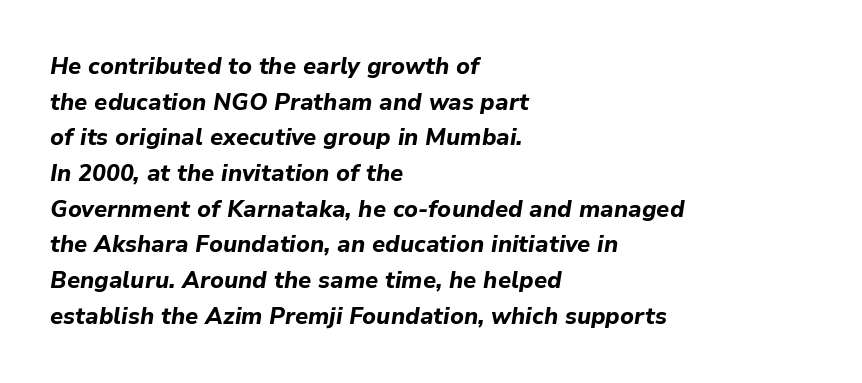
The image shows 23 px bold type, italic (leaning right); set left-aligned, normal line spacing (1.55x), normal letter spacing, not underlined.
